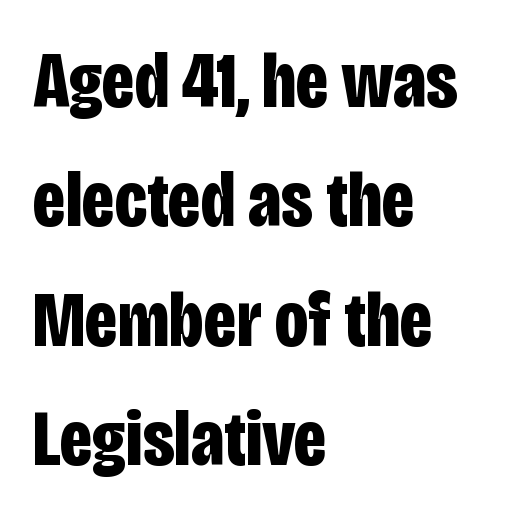
{"serif": "no", "italic": "no", "bold": "yes", "weight": "bold", "width": "condensed", "stroke_contrast": "low", "x_height": "large", "monospaced": "no", "underline": "no", "align": "left", "line_spacing": "normal", "line_spacing_ratio": 1.51, "letter_spacing": "normal", "letter_spacing_em": 0.0, "glyph_px": 79}
